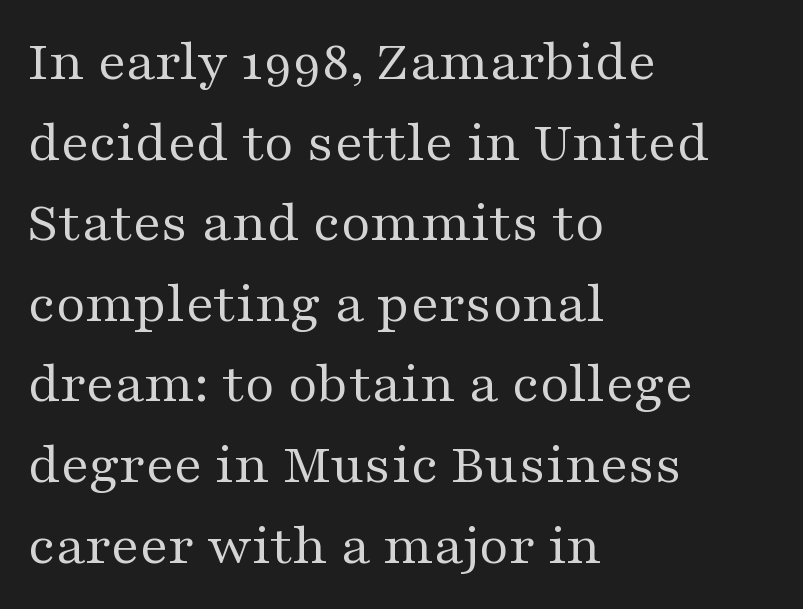
{"serif": "yes", "italic": "no", "bold": "no", "weight": "regular", "width": "wide", "stroke_contrast": "medium", "x_height": "medium", "monospaced": "no", "underline": "no", "align": "left", "line_spacing": "normal", "line_spacing_ratio": 1.39, "letter_spacing": "normal", "letter_spacing_em": 0.0, "glyph_px": 58}
